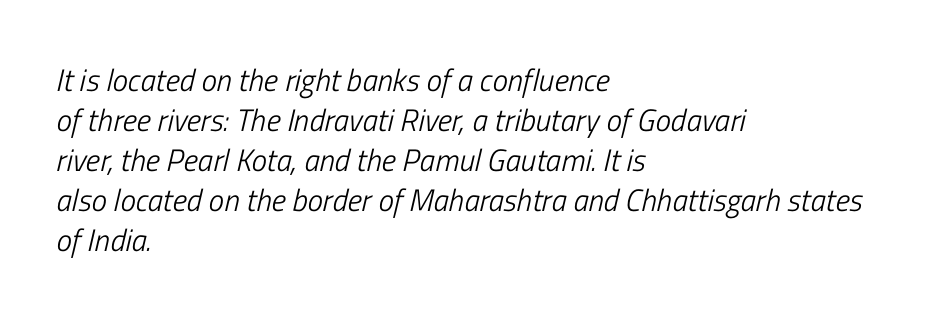
{"italic": "yes", "lean": "right", "slant_degrees": 13, "bold": "no", "weight": "light", "width": "condensed", "stroke_contrast": "low", "x_height": "medium", "monospaced": "no", "underline": "no", "align": "left", "line_spacing": "normal", "line_spacing_ratio": 1.29, "letter_spacing": "normal", "letter_spacing_em": 0.0, "glyph_px": 31}
